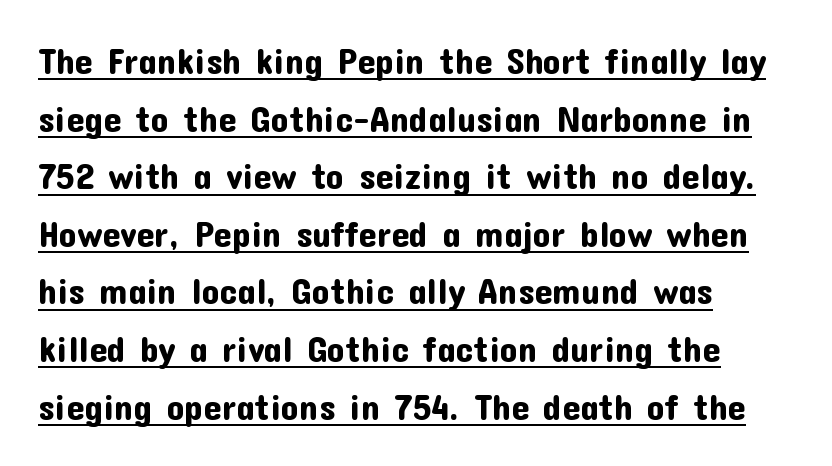
Style check: upright. Proportional: the letters do not fall into vertical columns. Is the letter spacing exaggerated? No — it looks like the ordinary default. A continuous stroke trails under the words, as in a hyperlink. Each new line begins a customary step beneath the previous one. The lines in this sample share a left origin and differ only in where they stop.
